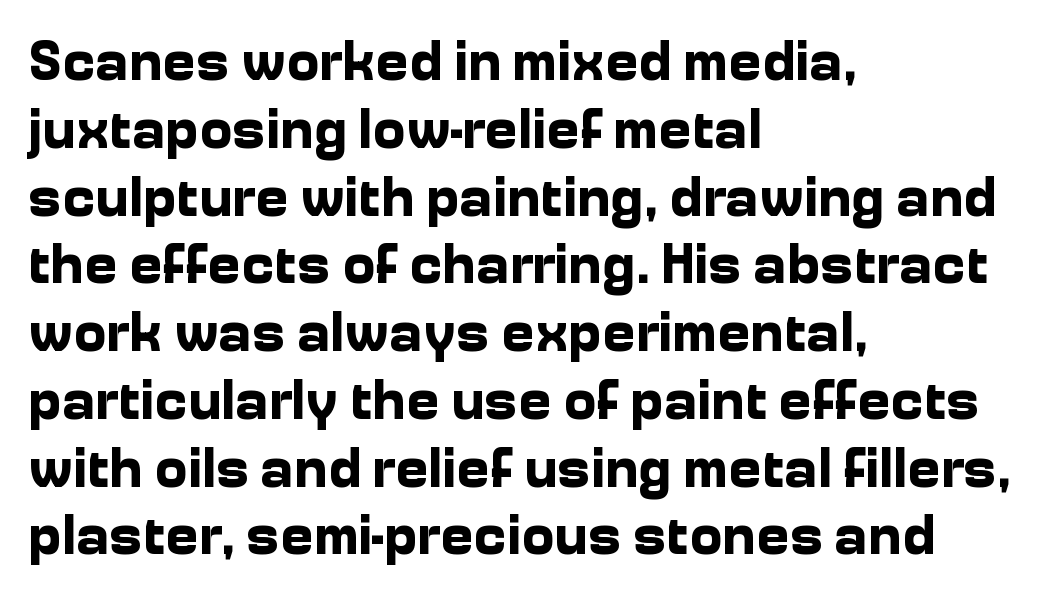
The image shows 56 px bold sans-serif type, upright; set left-aligned, line spacing 1.21x, normal letter spacing, not underlined; low stroke contrast and a medium x-height.
